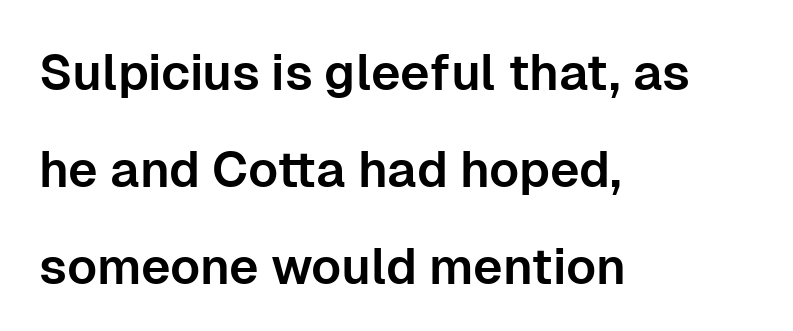
The image shows 50 px sans-serif type, upright; set left-aligned, loose line spacing (1.94x), normal letter spacing, not underlined; low stroke contrast and a medium x-height.
